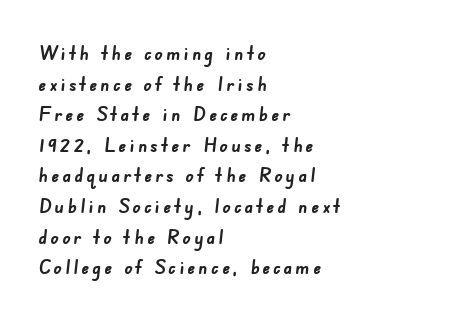
Q: Is the text bold? A: Yes.
Q: Is the text underlined? A: No.
Q: How is the paragraph aligned? A: Left-aligned.
Q: Is the spacing between lines tight, normal or loose? A: Normal.
